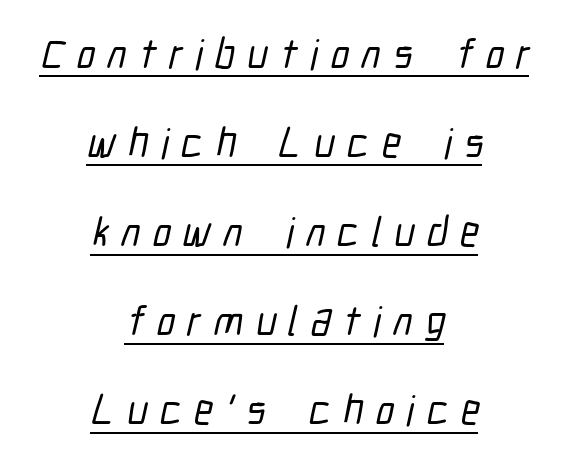
The image shows 42 px condensed sans-serif type; set centered, loose line spacing (2.12x), unusually wide letter spacing (+0.29 em), underlined; low stroke contrast and a medium x-height.
